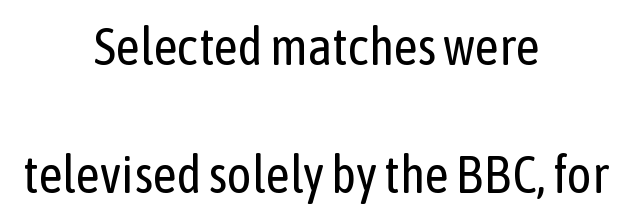
Compared with typical paragraphs, the rows here are farther apart. A typesetter would label this face a sans. Weight class: somewhere from thin through regular. Character widths vary here, with narrow letters taking less room than wide ones.
